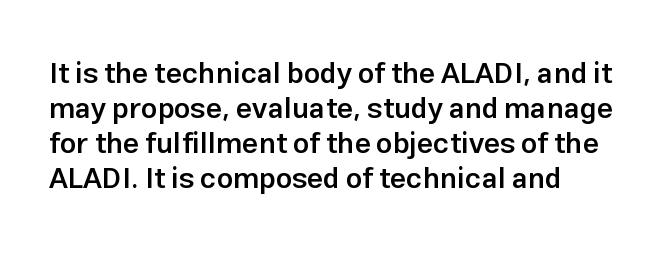
The image shows 29 px semibold sans-serif type, upright; set left-aligned, line spacing 1.21x, normal letter spacing, not underlined; low stroke contrast and a medium x-height.
